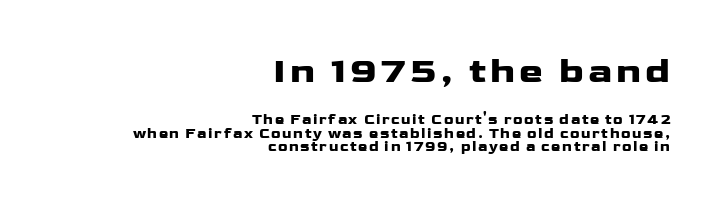
The image shows 36 px wide sans-serif type, upright; set right-aligned, tight line spacing (0.96x), not underlined; the first (top) block is 2.57x larger; low stroke contrast and a medium x-height.
